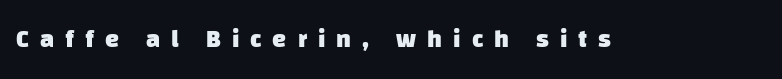
The tracking jumps out immediately: characters are airy and widely separated. Letters rest on an invisible, unmarked baseline. These lines carry a lot of weight — the face is fully bold.
